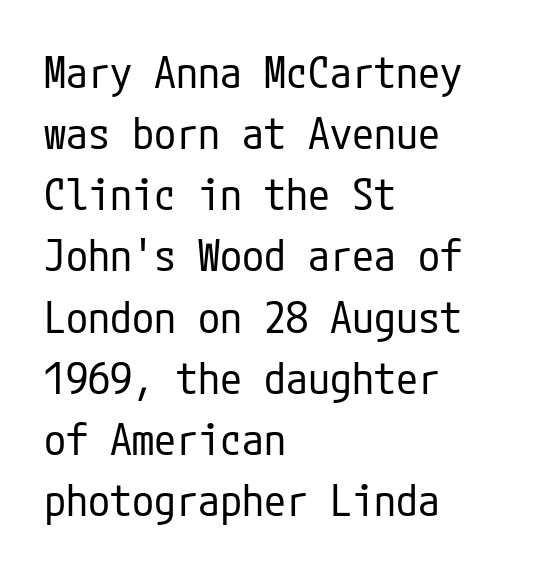
How are the letters spaced? Ordinarily, with no added tracking. The font's upright variant was chosen for this text. Each stroke keeps to a modest, everyday thickness or less. Normally led — the rows are evenly, conventionally spaced.
